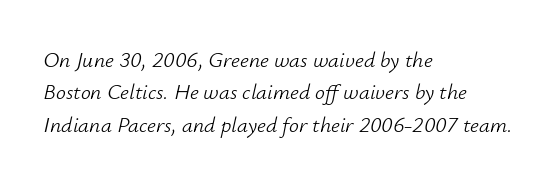
Q: Is the text bold? A: No.
Q: Is the text italic (slanted)? A: Yes, it leans right by about 12 degrees.
Q: Is the text underlined? A: No.
Q: How is the paragraph aligned? A: Left-aligned.
Q: Is the spacing between letters normal or unusually wide? A: Normal.
Q: Is the spacing between lines tight, normal or loose? A: Normal.
